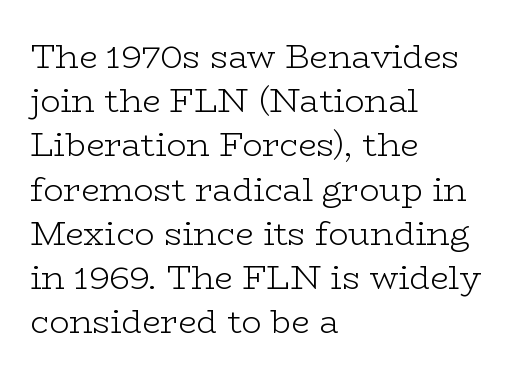
Note the varied advance widths — an 'i' is clearly narrower than an 'm'. A typesetter would call this zero additional tracking. Plain, unruled lines of type. Tall strokes in this sample are plumb rather than angled. Caption: face not bold, strokes unweighted. The vertical gap from one line to the next is medium.
